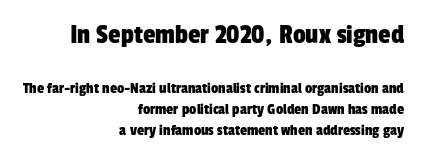
The image shows 28 px condensed sans-serif type; set right-aligned, normal line spacing (1.33x), normal letter spacing, not underlined; the first (top) block is 1.75x larger; low stroke contrast and a medium x-height.
